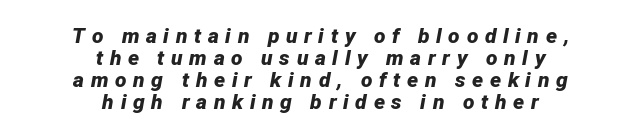
Has an underline been added? It has not. Observe the wide spacing: letters keep a clear distance from each other. Tightly led — the rows are bunched. Heft: maximum for text — a bold.
